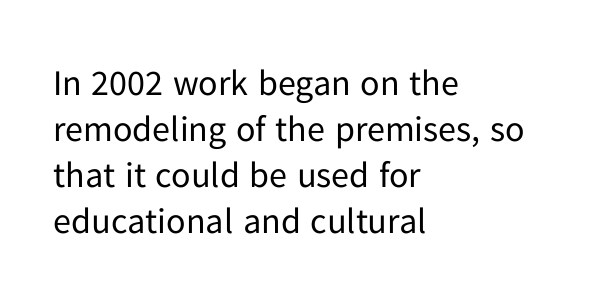
The space beneath each line is pristine and unruled. The vertical gap from one line to the next is medium. A typesetter would label this face a sans. In CSS terms this would be text-align: left. Compared with a typical body face, this is equally light or lighter still.
